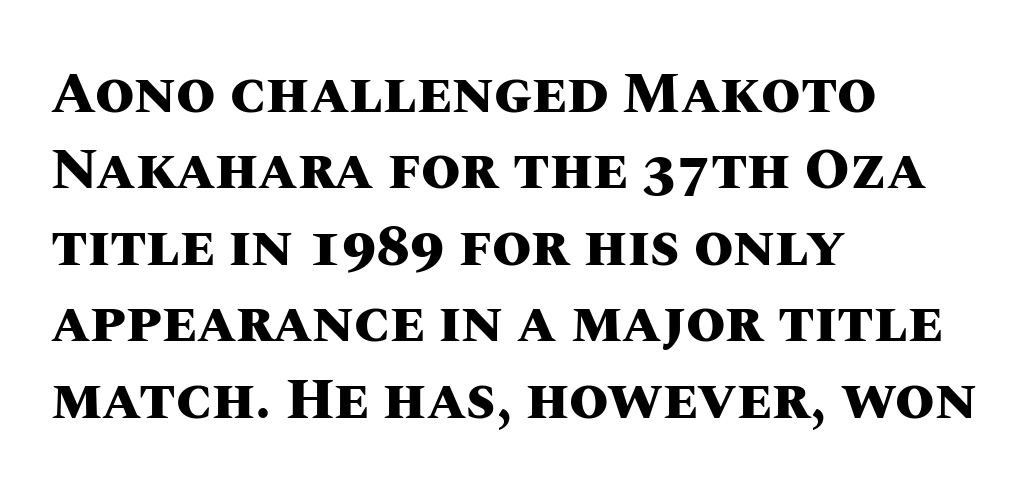
The image shows 57 px heavy type, upright; set left-aligned, normal line spacing (1.34x), normal letter spacing, not underlined; medium stroke contrast and a large x-height.
